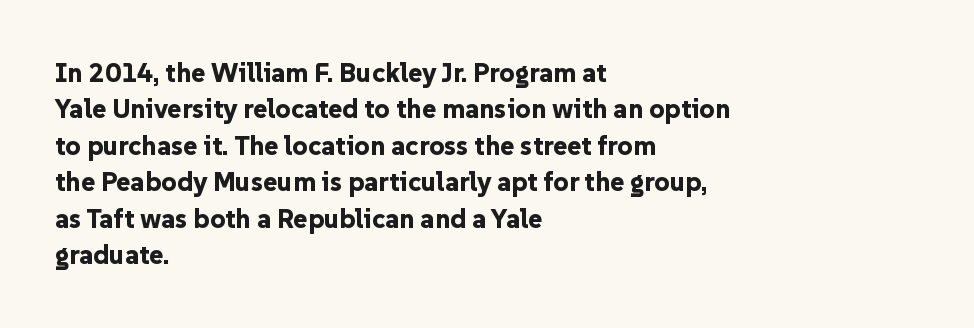
The lettering stays uniformly vertical, giving the passage a roman look. Letters rest on an invisible, unmarked baseline. This block has exactly the height ordinary leading produces. Spacing between characters is what you'd get straight out of the box. Notice how thick the strokes are: this is what a full bold looks like.
